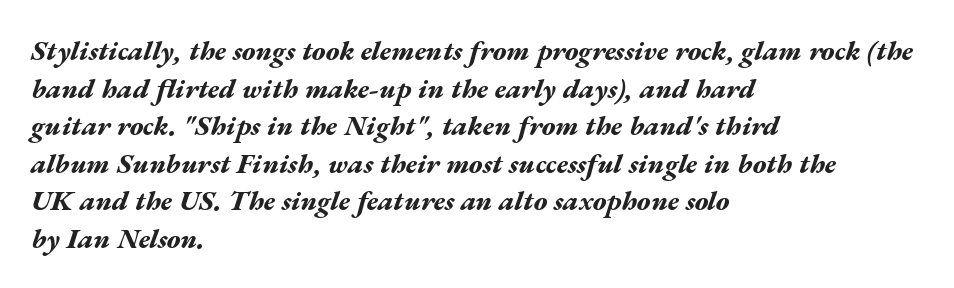
How would I describe the line gaps? Plain and ordinary. Each row of text sits above clean, open space. The text block is weighted toward the left margin, trailing off unevenly rightward. Proportional: the letters do not fall into vertical columns. Tall strokes in this sample are angled rather than plumb. What weight is shown? A full bold with thick strokes.
